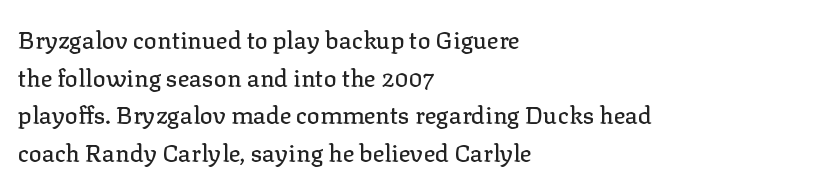
{"italic": "no", "underline": "no", "align": "left", "line_spacing": "normal", "line_spacing_ratio": 1.57, "letter_spacing": "normal", "letter_spacing_em": 0.0, "glyph_px": 24}
